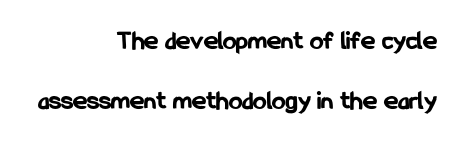
{"italic": "no", "bold": "yes", "underline": "no", "align": "right", "line_spacing": "loose", "line_spacing_ratio": 2.21, "letter_spacing": "normal", "letter_spacing_em": 0.0, "glyph_px": 27}
